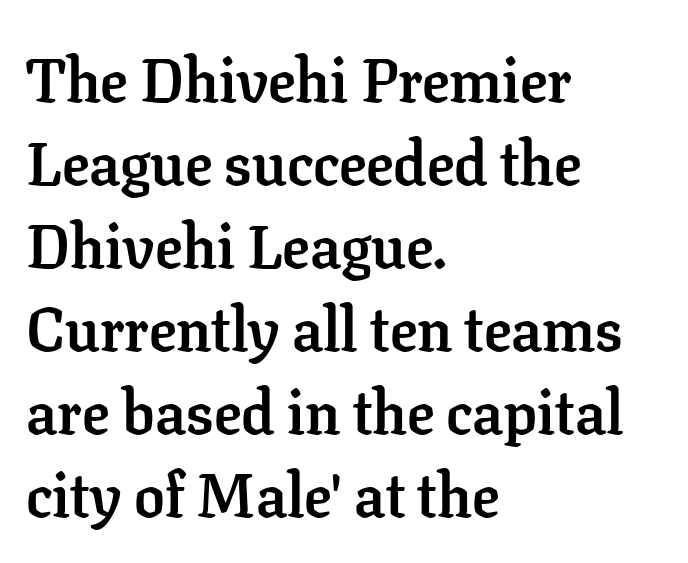
{"serif": "yes", "italic": "no", "bold": "yes", "weight": "semibold", "width": "normal", "stroke_contrast": "low", "x_height": "medium", "monospaced": "no", "underline": "no", "align": "left", "line_spacing": "normal", "line_spacing_ratio": 1.36, "letter_spacing": "normal", "letter_spacing_em": 0.0, "glyph_px": 61}
